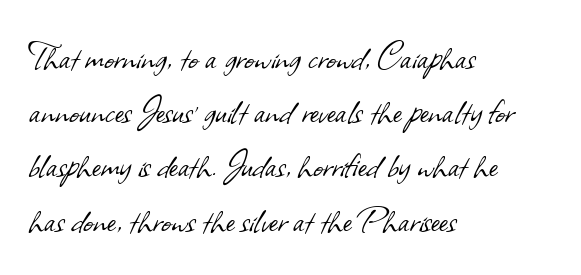
{"serif": "no", "bold": "no", "weight": "light", "width": "normal", "stroke_contrast": "low", "x_height": "small", "monospaced": "no", "underline": "no", "align": "left", "line_spacing": "normal", "line_spacing_ratio": 1.29, "letter_spacing": "normal", "letter_spacing_em": 0.0, "glyph_px": 42}
